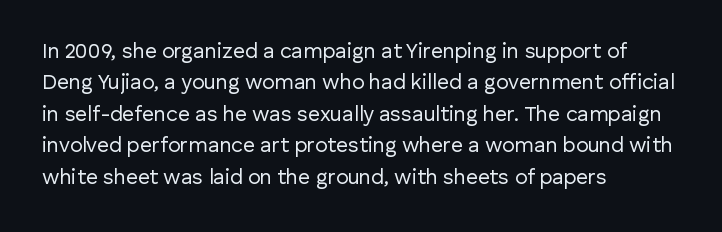
The image shows 21 px text type, upright; set left-aligned, normal line spacing (1.5x), normal letter spacing, not underlined.
